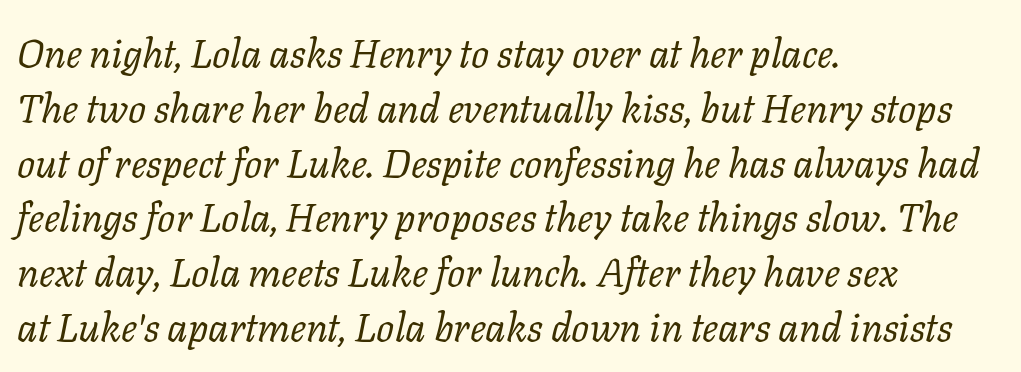
All the whitespace from short lines collects on the right. The passage shown is not bold in any degree. A typesetter would call this proportional, since set widths differ per character. Type style note: has serifs. A typesetter would call this leading conventional body-copy spacing. Any mark beneath the type? The region is blank.
